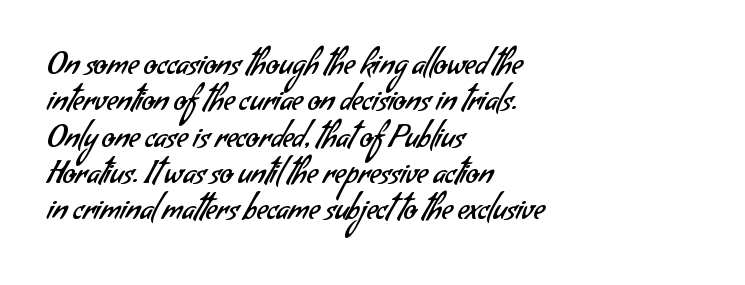
The image shows 30 px regular-weight sans-serif type; set left-aligned, line spacing 1.21x, normal letter spacing, not underlined; low stroke contrast and a small x-height.
